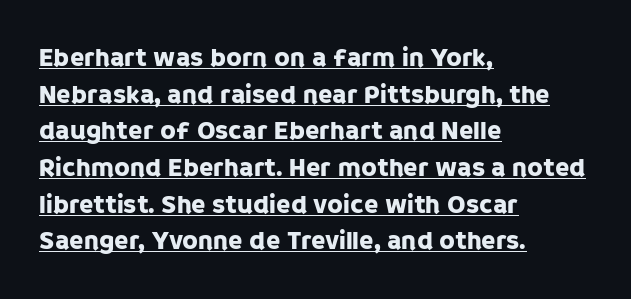
{"italic": "no", "underline": "yes", "align": "left", "line_spacing": "normal", "line_spacing_ratio": 1.41, "letter_spacing": "normal", "letter_spacing_em": 0.0, "glyph_px": 26}
